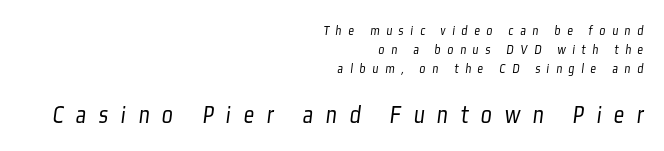
Q: Is the text bold? A: No.
Q: Is the text underlined? A: No.
Q: How is the paragraph aligned? A: Right-aligned.
Q: Is the spacing between letters normal or unusually wide? A: Unusually wide.
Q: Is the spacing between lines tight, normal or loose? A: Normal.
Q: Which block of text is set in a larger size, the first (top) or the second (bottom)? A: The second (bottom) one.
